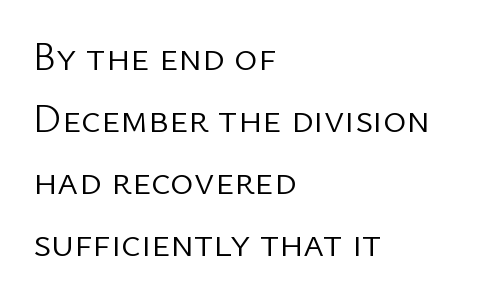
The image shows 40 px light sans-serif type, upright; set left-aligned, normal line spacing (1.55x), normal letter spacing, not underlined; low stroke contrast and a medium x-height.
